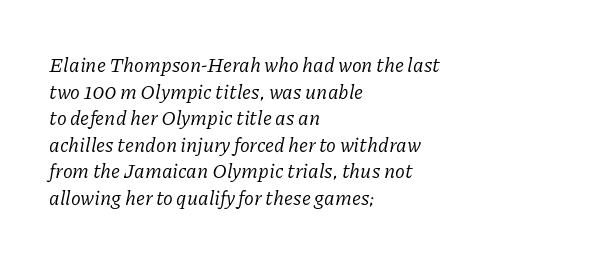
Q: Is the text bold? A: No.
Q: Is the text italic (slanted)? A: Yes, it leans right by about 11 degrees.
Q: Is the text underlined? A: No.
Q: How is the paragraph aligned? A: Left-aligned.
Q: Is the spacing between letters normal or unusually wide? A: Normal.
Q: Is the spacing between lines tight, normal or loose? A: Normal.
